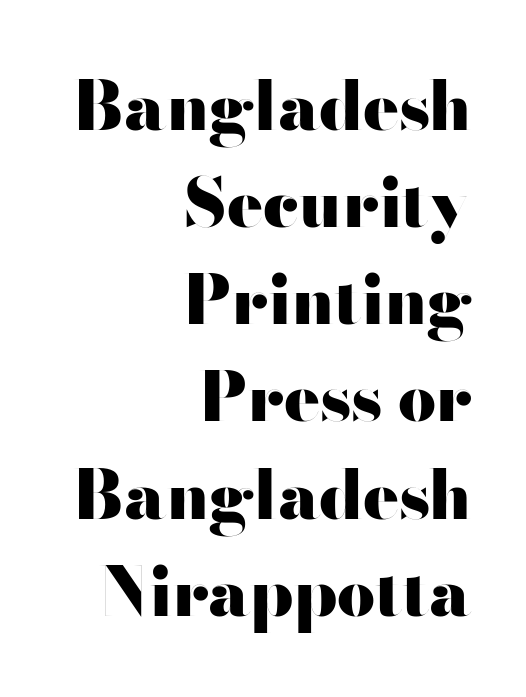
{"italic": "no", "bold": "yes", "weight": "heavy", "width": "wide", "stroke_contrast": "high", "x_height": "small", "monospaced": "no", "underline": "no", "align": "right", "line_spacing": "normal", "line_spacing_ratio": 1.45, "letter_spacing": "normal", "letter_spacing_em": 0.0, "glyph_px": 67}
